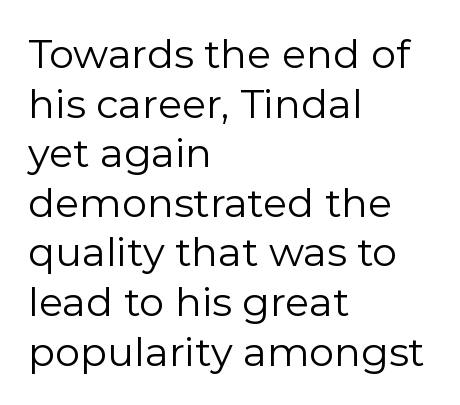
{"serif": "no", "italic": "no", "bold": "no", "weight": "regular", "width": "normal", "stroke_contrast": "low", "x_height": "medium", "monospaced": "no", "underline": "no", "align": "left", "line_spacing_ratio": 1.24, "letter_spacing": "normal", "letter_spacing_em": 0.0, "glyph_px": 40}
